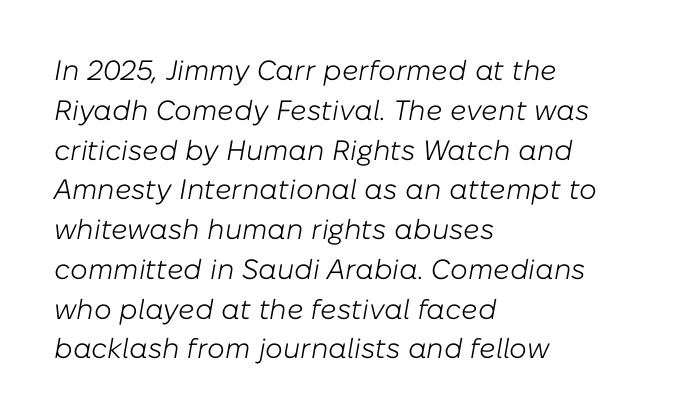
The whole block is typeset with a tilt. The typesetting does not lean heavy: it is not bold. A typesetter would call this zero additional tracking. Baseline-to-baseline distance is the conventional proportion of letter height.
